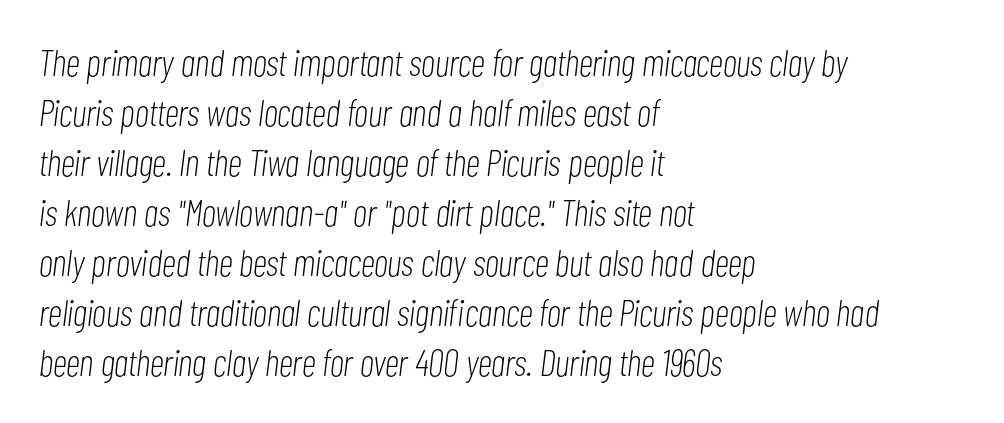
{"italic": "yes", "lean": "right", "slant_degrees": 7, "bold": "no", "weight": "light", "width": "condensed", "stroke_contrast": "low", "x_height": "medium", "monospaced": "no", "underline": "no", "align": "left", "line_spacing": "normal", "line_spacing_ratio": 1.35, "letter_spacing": "normal", "letter_spacing_em": 0.0, "glyph_px": 37}
